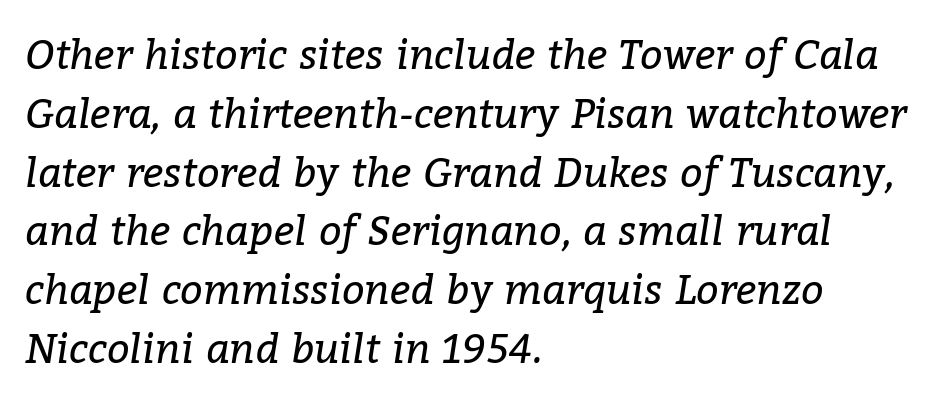
The image shows 40 px regular-weight serif type, italic (leaning right); set left-aligned, normal line spacing (1.47x), normal letter spacing, not underlined; low stroke contrast and a medium x-height.
